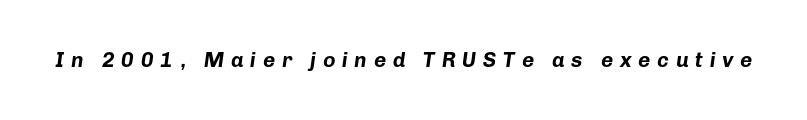
Q: Is the text bold? A: Yes.
Q: Is the text italic (slanted)? A: Yes, it leans right by about 8 degrees.
Q: Is the text underlined? A: No.
Q: Is the spacing between letters normal or unusually wide? A: Unusually wide.
